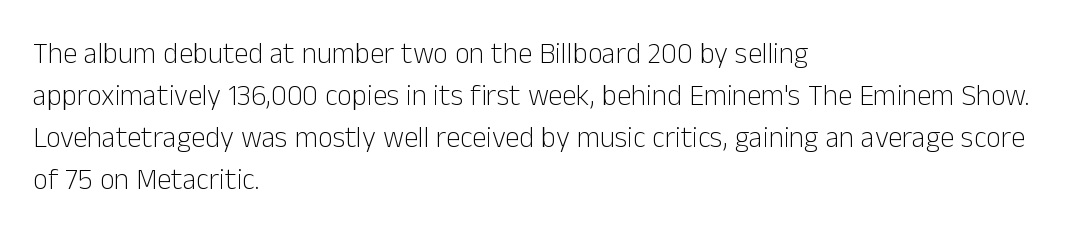
The image shows 29 px light sans-serif type, upright; set left-aligned, normal line spacing (1.45x), normal letter spacing, not underlined; low stroke contrast and a medium x-height.
